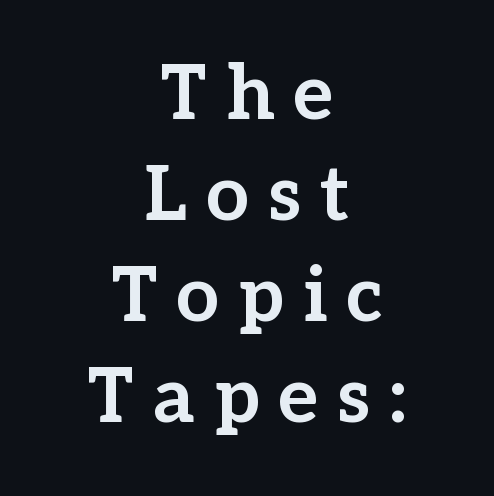
The line-height multiplier appears to be the usual default. Is there any slant? The stems are plumb. Check the space under the baseline: it is left empty. One-word summary of the alignment: center.
